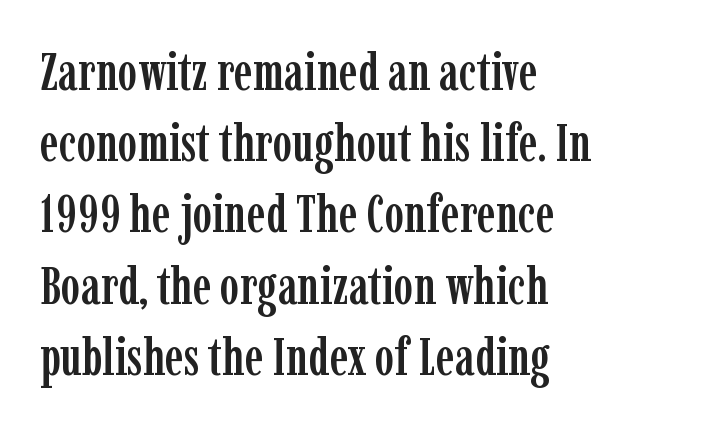
The image shows 52 px condensed serif type, upright; set left-aligned, normal line spacing (1.37x), normal letter spacing, not underlined; low stroke contrast and a medium x-height.
